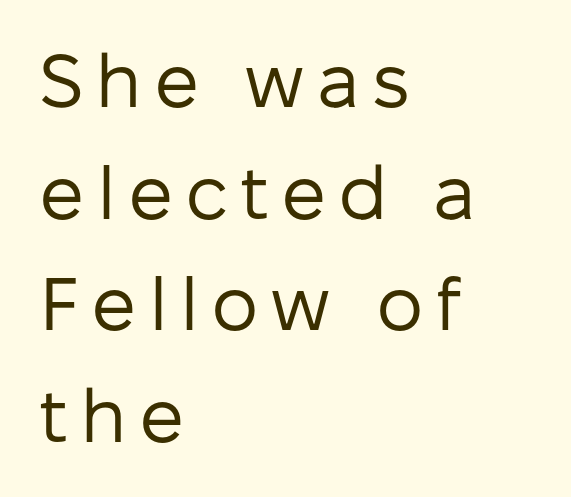
The lines sit at an ordinary, default distance from one another. The face used here is proportionally spaced, like ordinary book or web type. Are there feet on the stems? There aren't — it's a sans. Compared with a centered layout, this one pins lines to the left instead.
